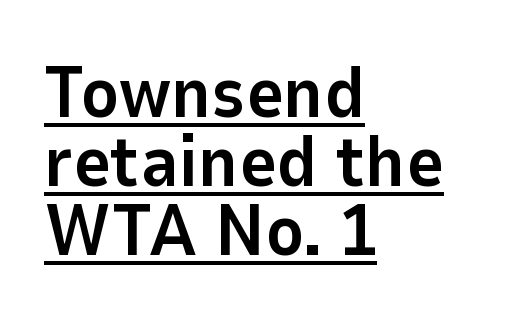
Q: Is the text bold? A: Yes.
Q: Is the text italic (slanted)? A: No, it is upright.
Q: Is the typeface a serif or a sans-serif typeface? A: Sans-serif.
Q: Is the text underlined? A: Yes.
Q: How is the paragraph aligned? A: Left-aligned.
Q: Is the spacing between letters normal or unusually wide? A: Normal.
Q: Is the spacing between lines tight, normal or loose? A: Tight.
Q: Width (condensed, normal, or wide)? A: Normal.
Q: Stroke contrast? A: Low.
Q: x-height? A: Medium.
Q: Monospaced? A: No.
